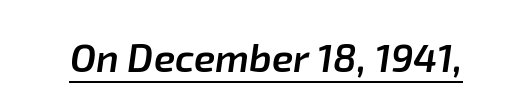
Q: Is the text bold? A: Semi-bold.
Q: Is the text italic (slanted)? A: Yes, it leans right by about 8 degrees.
Q: Is the text underlined? A: Yes.
Q: Is the spacing between letters normal or unusually wide? A: Normal.
Q: Width (condensed, normal, or wide)? A: Normal.
Q: Stroke contrast? A: Low.
Q: x-height? A: Medium.
Q: Monospaced? A: No.
